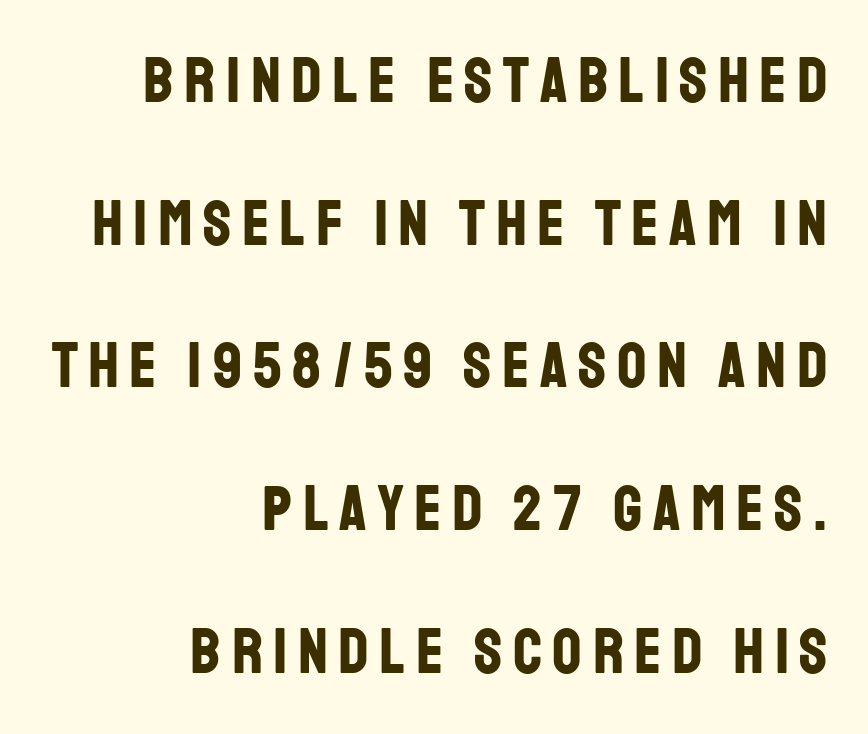
Each row of text sits above clean, open space. How would I describe the line gaps? Wide and relaxed. Look at the bottom of the vertical strokes: they stop flat, with no serifs. Its strokes are broad and dark, the hallmark of bold type. Proportional: the letters do not fall into vertical columns.
